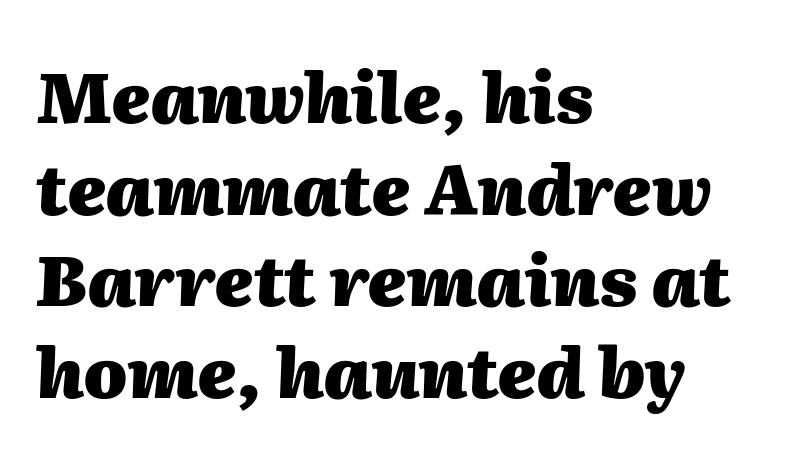
{"italic": "yes", "lean": "right", "slant_degrees": 2, "bold": "yes", "weight": "heavy", "width": "normal", "stroke_contrast": "medium", "x_height": "medium", "monospaced": "no", "underline": "no", "align": "left", "line_spacing": "normal", "line_spacing_ratio": 1.31, "letter_spacing": "normal", "letter_spacing_em": 0.0, "glyph_px": 70}
